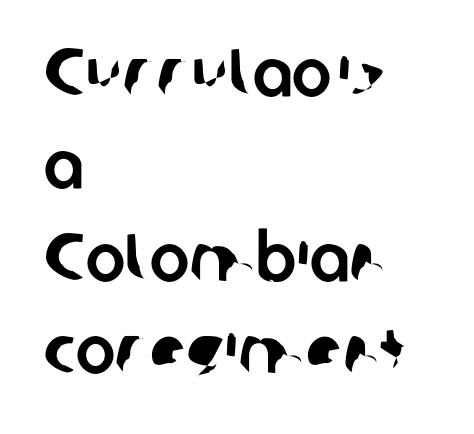
This sample keeps an unexceptional amount of space between lines. Spacing verdict: proportional, widths tailored to each character. One-word summary of the alignment: left. Quick note: underline off.
